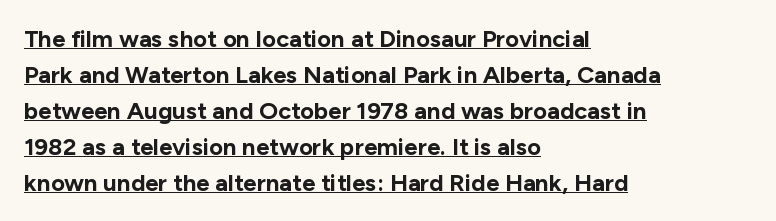
Q: Is the text bold? A: Yes.
Q: Is the text italic (slanted)? A: No, it is upright.
Q: Is the text underlined? A: Yes.
Q: How is the paragraph aligned? A: Left-aligned.
Q: Is the spacing between letters normal or unusually wide? A: Normal.
Q: Is the spacing between lines tight, normal or loose? A: Normal.
